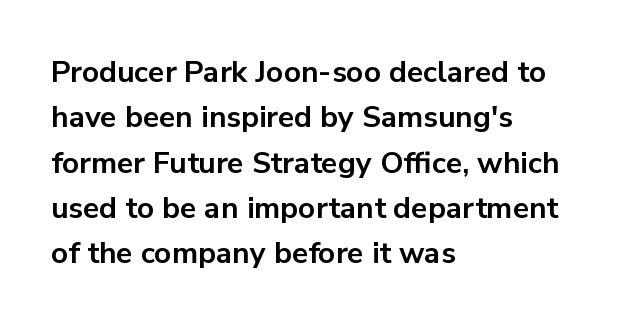
Q: Is the text bold? A: Yes.
Q: Is the text italic (slanted)? A: No, it is upright.
Q: Is the typeface a serif or a sans-serif typeface? A: Sans-serif.
Q: Is the text underlined? A: No.
Q: How is the paragraph aligned? A: Left-aligned.
Q: Is the spacing between letters normal or unusually wide? A: Normal.
Q: Is the spacing between lines tight, normal or loose? A: Normal.
Q: Width (condensed, normal, or wide)? A: Normal.
Q: Stroke contrast? A: Low.
Q: x-height? A: Medium.
Q: Monospaced? A: No.
